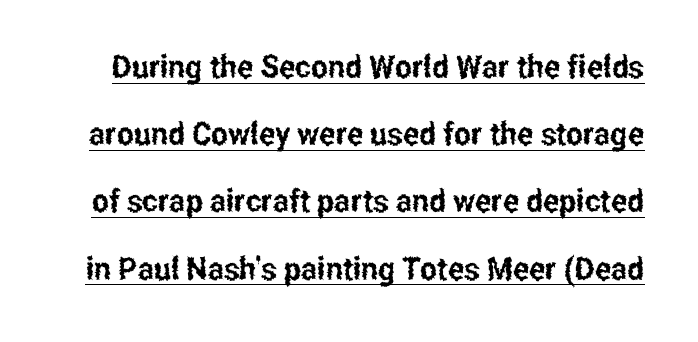
{"serif": "no", "italic": "no", "width": "condensed", "stroke_contrast": "low", "x_height": "medium", "monospaced": "no", "underline": "yes", "line_spacing": "loose", "line_spacing_ratio": 2.1, "letter_spacing": "normal", "letter_spacing_em": 0.0, "glyph_px": 32}
